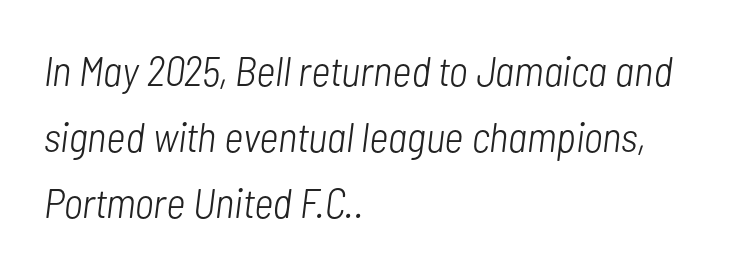
The image shows 42 px light, condensed type, italic (leaning right); set left-aligned, normal line spacing (1.57x), normal letter spacing, not underlined; low stroke contrast and a medium x-height.
